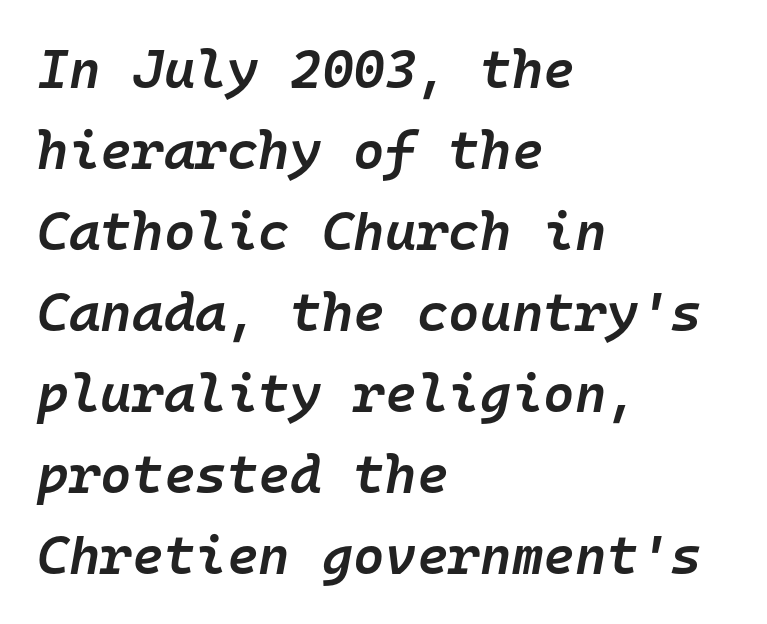
The image shows 54 px semibold type, italic (leaning right), monospaced; set left-aligned, normal line spacing (1.5x), normal letter spacing, not underlined; low stroke contrast and a medium x-height.
